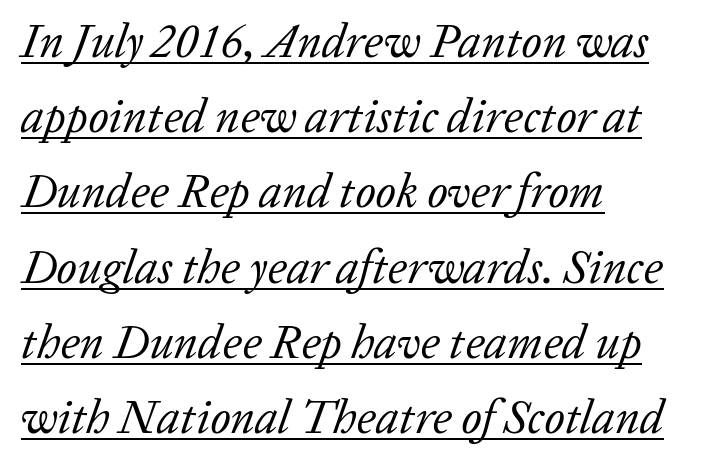
Q: Is the text bold? A: No.
Q: Is the text italic (slanted)? A: Yes, it leans right by about 20 degrees.
Q: Is the typeface a serif or a sans-serif typeface? A: Serif.
Q: Is the text underlined? A: Yes.
Q: How is the paragraph aligned? A: Left-aligned.
Q: Is the spacing between letters normal or unusually wide? A: Normal.
Q: Is the spacing between lines tight, normal or loose? A: Normal.
Q: Width (condensed, normal, or wide)? A: Normal.
Q: Stroke contrast? A: Low.
Q: x-height? A: Medium.
Q: Monospaced? A: No.
